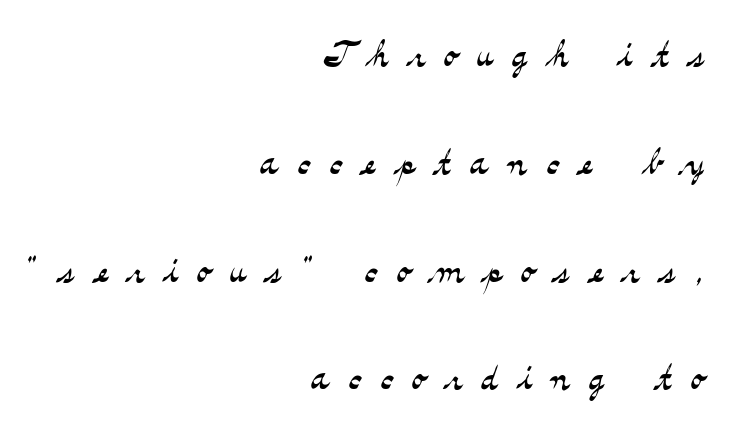
{"serif": "yes", "bold": "no", "weight": "light", "width": "wide", "stroke_contrast": "medium", "x_height": "small", "monospaced": "no", "underline": "no", "align": "right", "line_spacing": "loose", "line_spacing_ratio": 2.2, "letter_spacing": "wide", "letter_spacing_em": 0.39, "glyph_px": 49}
